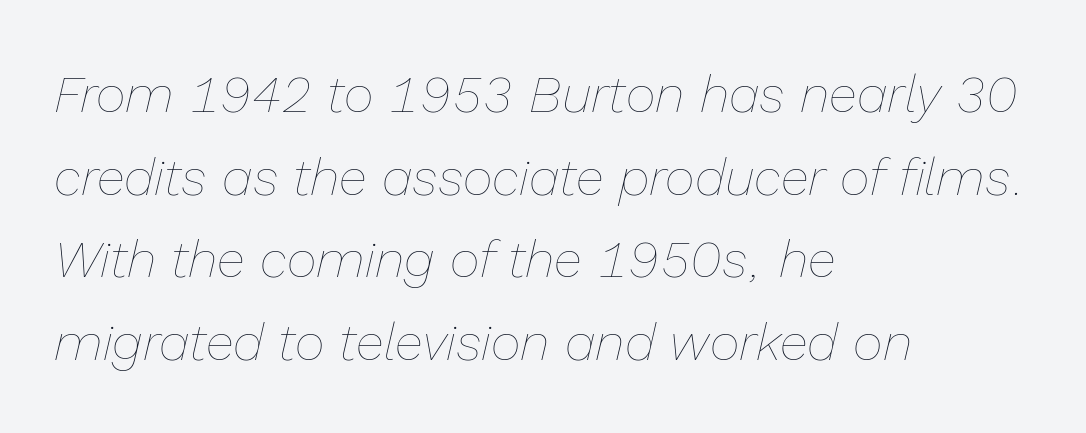
The image shows 52 px thin type, italic (leaning right); set left-aligned, normal line spacing (1.59x), normal letter spacing, not underlined; low stroke contrast and a medium x-height.
